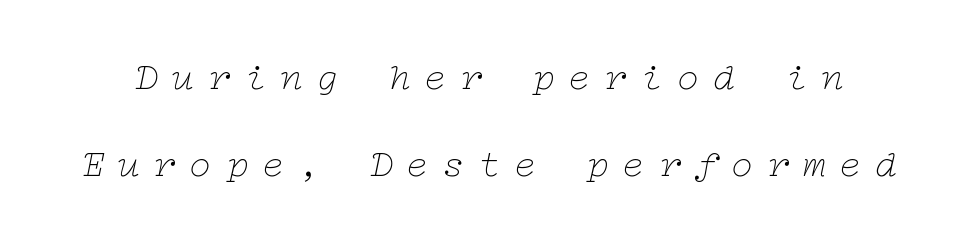
Designer's note — italics engaged. Old-style or modern, the face here clearly has serifs. The strokes are not fattened; the text isn't bold. What's the leading like? Stretched, with rows far apart.
